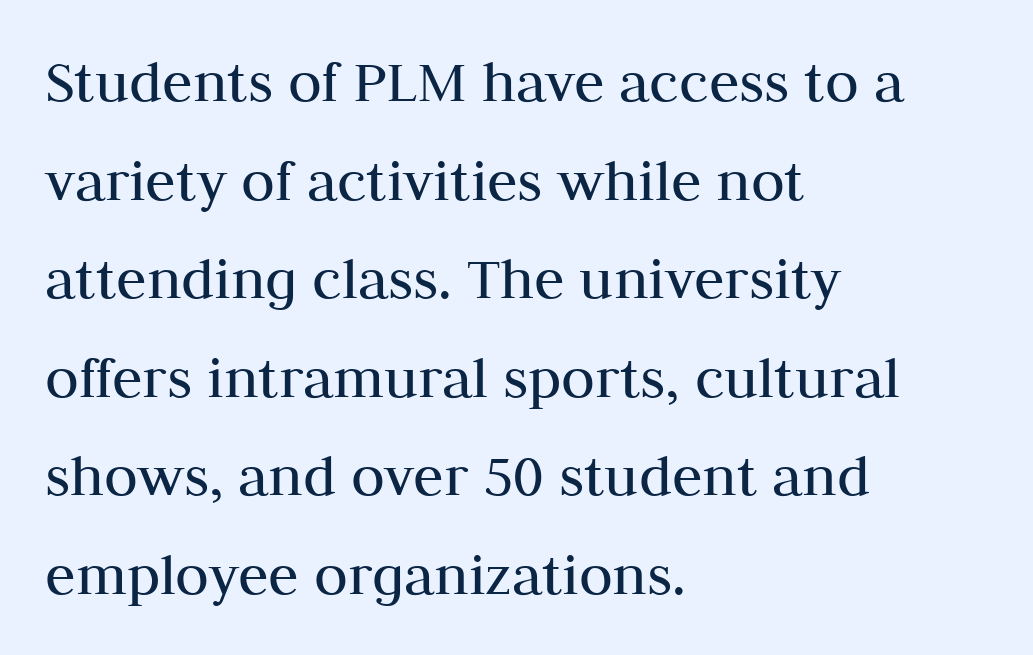
The image shows 62 px regular-weight serif type, upright; set left-aligned, normal line spacing (1.59x), normal letter spacing, not underlined; medium stroke contrast and a medium x-height.
